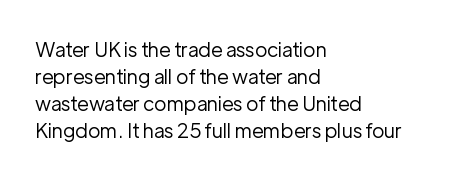
The image shows 20 px text type, upright; set left-aligned, normal line spacing (1.35x), normal letter spacing, not underlined.
